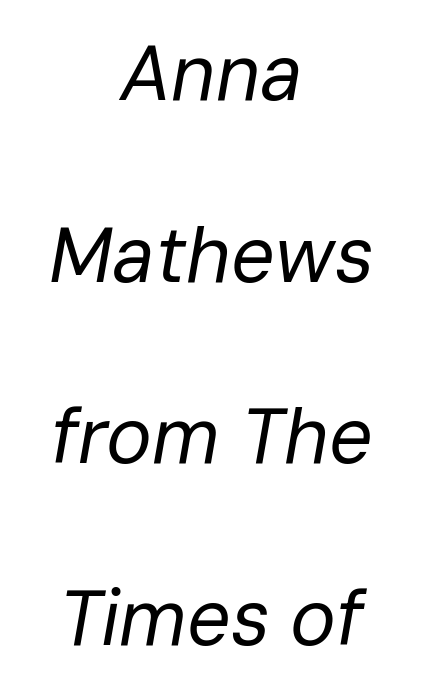
The image shows 77 px regular-weight type, italic (leaning right); set centered, loose line spacing (2.36x), normal letter spacing, not underlined; low stroke contrast and a medium x-height.
